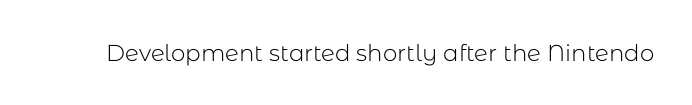
{"italic": "no", "bold": "no", "underline": "no", "letter_spacing": "normal", "letter_spacing_em": 0.0, "glyph_px": 23}
